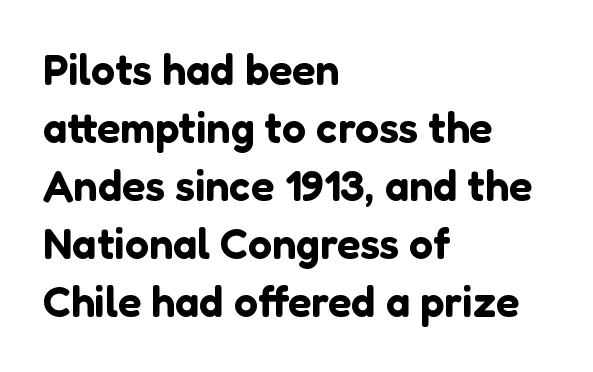
{"serif": "no", "italic": "no", "width": "normal", "stroke_contrast": "low", "x_height": "medium", "monospaced": "no", "underline": "no", "align": "left", "line_spacing": "normal", "line_spacing_ratio": 1.35, "letter_spacing": "normal", "letter_spacing_em": 0.0, "glyph_px": 43}
